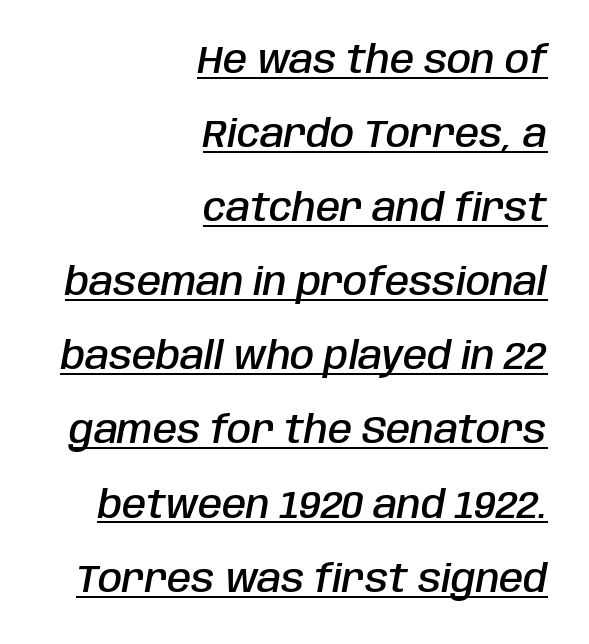
Q: Is the text bold? A: Semi-bold.
Q: Is the text italic (slanted)? A: Yes, it leans right by about 10 degrees.
Q: Is the text underlined? A: Yes.
Q: How is the paragraph aligned? A: Right-aligned.
Q: Is the spacing between letters normal or unusually wide? A: Normal.
Q: Is the spacing between lines tight, normal or loose? A: Loose.
Q: Width (condensed, normal, or wide)? A: Condensed.
Q: Stroke contrast? A: Low.
Q: x-height? A: Large.
Q: Monospaced? A: No.
